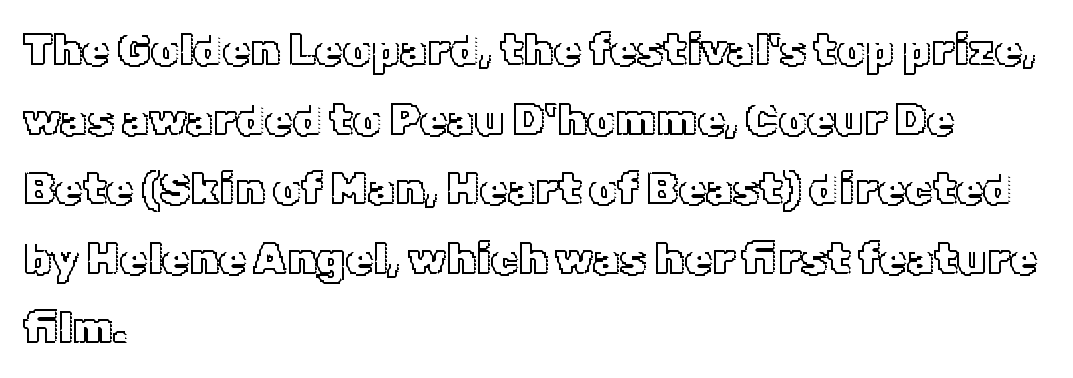
Q: Is the text italic (slanted)? A: No, it is upright.
Q: Is the text underlined? A: No.
Q: How is the paragraph aligned? A: Left-aligned.
Q: Is the spacing between letters normal or unusually wide? A: Normal.
Q: Is the spacing between lines tight, normal or loose? A: Normal.
Q: Width (condensed, normal, or wide)? A: Normal.
Q: x-height? A: Medium.
Q: Monospaced? A: No.
